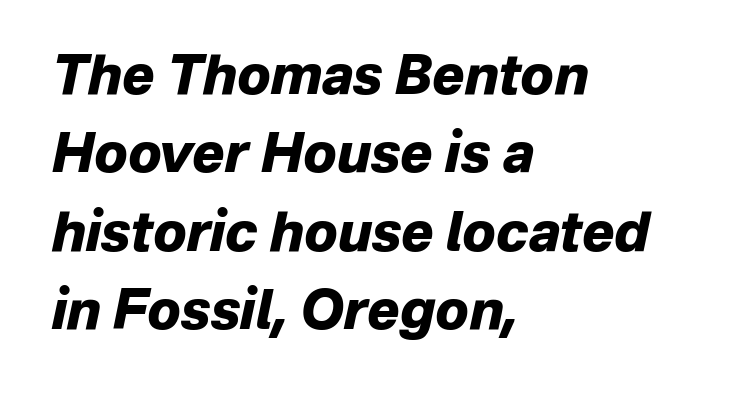
The passage shown is typed in a proportional face where columns would drift. If you drew a line through each stem, it would be angled. The sample has been set heavy, in full bold. Check under the words: just untouched page. The text block is weighted toward the left margin, trailing off unevenly rightward. This block has exactly the height ordinary leading produces.
